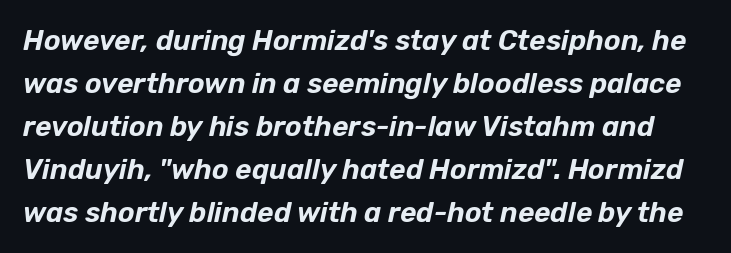
Q: Is the text italic (slanted)? A: Yes, it leans right by about 12 degrees.
Q: Is the text underlined? A: No.
Q: Is the spacing between letters normal or unusually wide? A: Normal.
Q: Is the spacing between lines tight, normal or loose? A: Normal.
Q: Width (condensed, normal, or wide)? A: Normal.
Q: Stroke contrast? A: Low.
Q: x-height? A: Medium.
Q: Monospaced? A: No.
